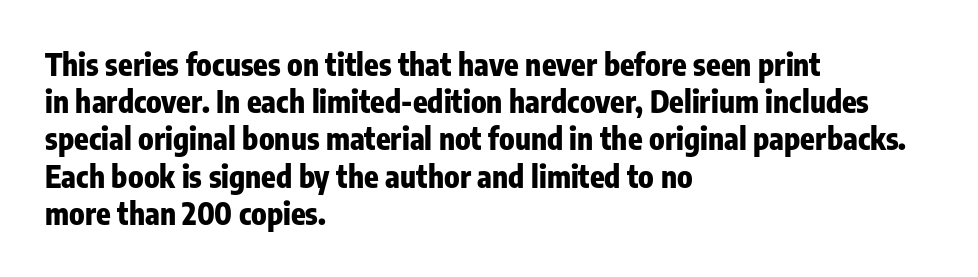
Descenders hang freely into open space. The letters advance in unequal steps, a hallmark of proportional type. In CSS terms this would be text-align: left. Caption: bold face, heavy strokes. This sample uses an upright cut, with every glyph sitting square on the baseline.
